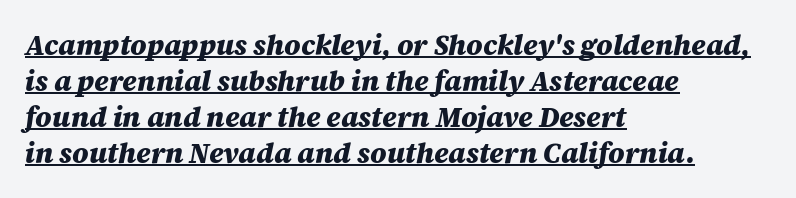
The image shows 28 px heavy type, italic (leaning right); set left-aligned, normal line spacing (1.28x), normal letter spacing, underlined; medium stroke contrast and a large x-height.
